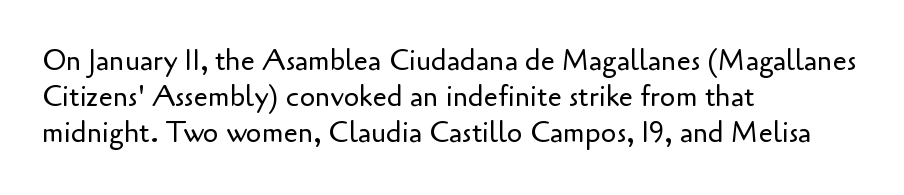
The image shows 28 px regular-weight sans-serif type, upright; set left-aligned, normal line spacing (1.29x), normal letter spacing, not underlined; low stroke contrast and a small x-height.
